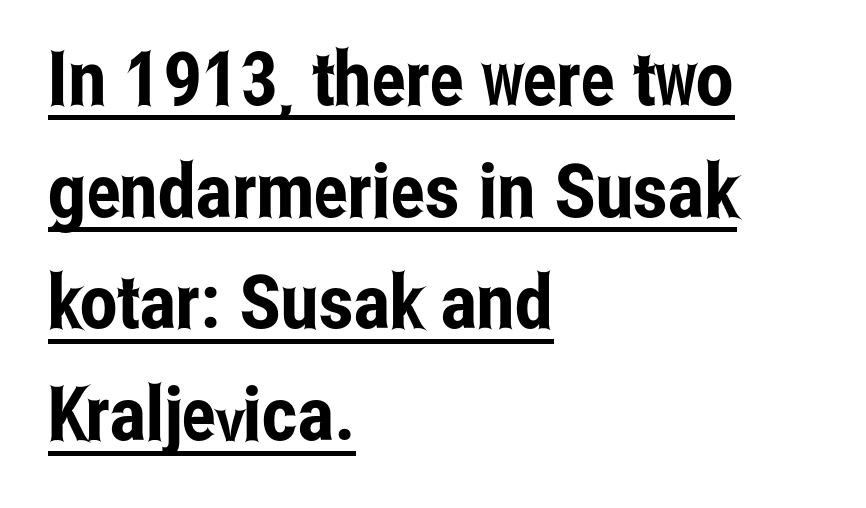
{"serif": "no", "italic": "no", "width": "condensed", "stroke_contrast": "low", "x_height": "medium", "monospaced": "no", "underline": "yes", "align": "left", "line_spacing": "normal", "line_spacing_ratio": 1.49, "letter_spacing": "normal", "letter_spacing_em": 0.0, "glyph_px": 75}
